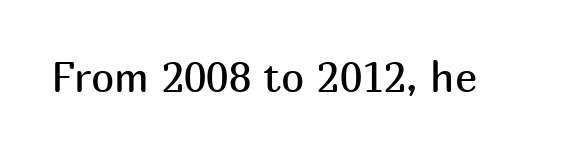
The face used here is proportionally spaced, like ordinary book or web type. Type without underlining. Style check: upright. Is the stroke heavy? The answer is a plain regular-or-lighter. Between one letter and the next there's only the usual sliver of space. The letters carry no serifs — their stems end cleanly without finishing strokes.
